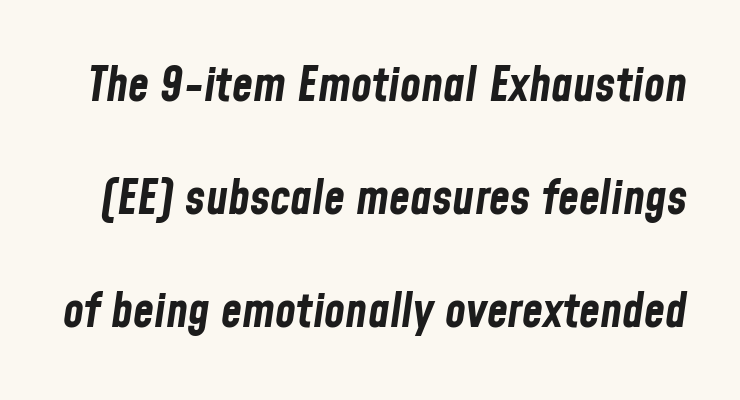
The image shows 48 px bold, condensed type, italic (leaning right); set loose line spacing (2.35x), normal letter spacing, not underlined; low stroke contrast and a medium x-height.
